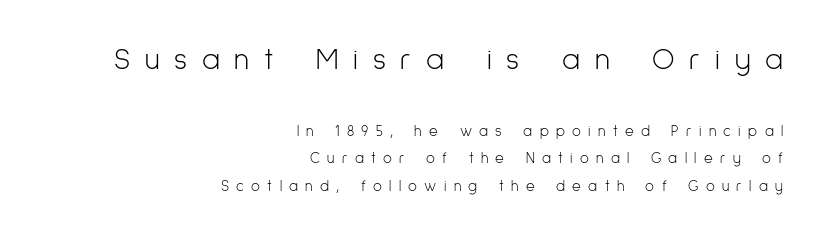
The type sits square on the baseline with zero lean. Honestly, there is no underline to notice here at all. Note: no serifs on the glyphs. In CSS terms this would be text-align: right. Is this a fixed-width face? No — the glyphs have proportional, varying widths. Characters follow at a spacing far wider than the type designer built in.
